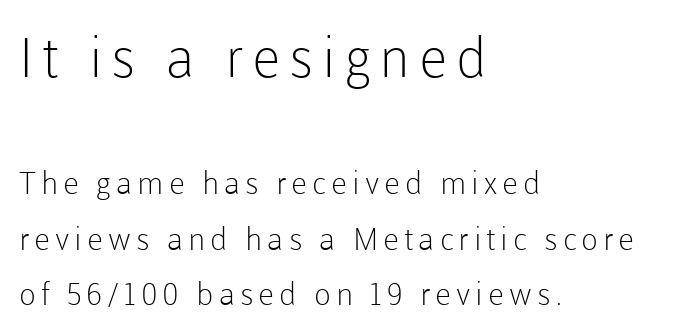
Is the stroke heavy? The answer is a plain regular-or-lighter. The passage shown is not underscored anywhere. The glyphs in this specimen are sans serif. Left-aligned paragraph, ragged on the right. This is roman type, the default non-slanted kind.
